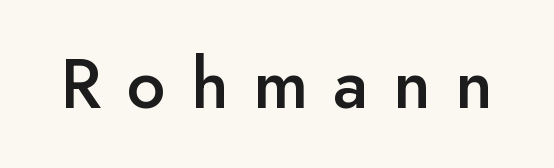
{"serif": "no", "italic": "no", "bold": "semi", "weight": "semibold", "width": "normal", "stroke_contrast": "low", "x_height": "small", "monospaced": "no", "underline": "no", "letter_spacing": "wide", "letter_spacing_em": 0.36, "glyph_px": 69}
